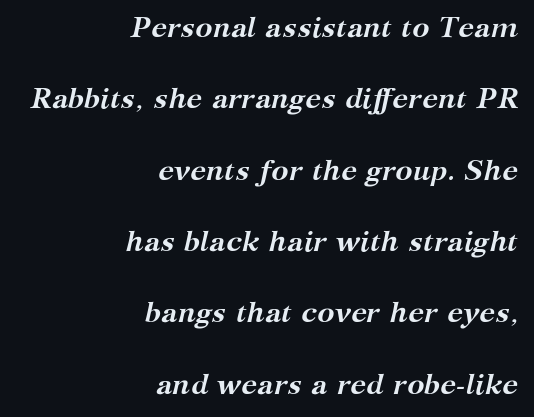
{"serif": "yes", "italic": "yes", "lean": "right", "slant_degrees": 12, "bold": "yes", "weight": "semibold", "width": "normal", "stroke_contrast": "medium", "x_height": "medium", "monospaced": "no", "underline": "no", "align": "right", "line_spacing": "loose", "line_spacing_ratio": 2.46, "letter_spacing": "normal", "letter_spacing_em": 0.0, "glyph_px": 29}
